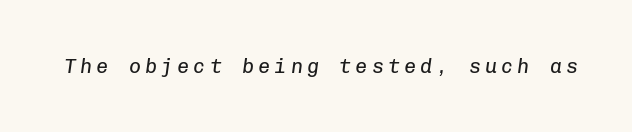
Stems here are at most as thick as an everyday book face. Italic? Definitely — the glyphs are oblique. In terms of letterspacing, this is a distinctly airy, spread setting. A clean baseline with only descenders dipping below it.
